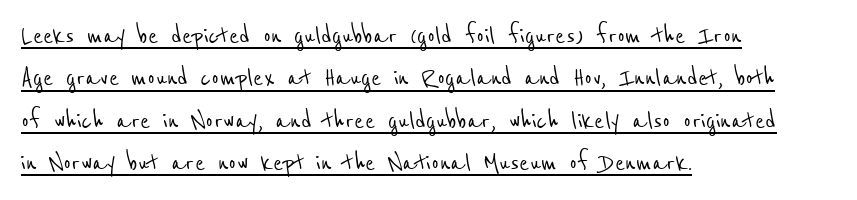
The gaps between neighbouring characters are ordinary and unremarkable. Looks like regular typesetting: each glyph gets only the width it needs. How would I describe the line gaps? Plain and ordinary. Visually the block forms a straight wall on the left and a jagged coastline on the right.
